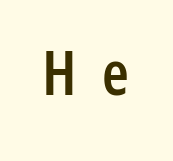
The image shows 61 px semibold, condensed sans-serif type, upright; set unusually wide letter spacing (+0.41 em), not underlined; low stroke contrast and a medium x-height.
